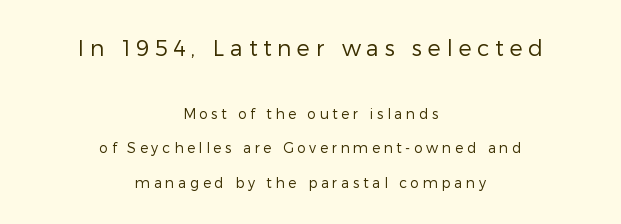
Q: Is the text bold? A: No.
Q: Is the text italic (slanted)? A: No, it is upright.
Q: Is the text underlined? A: No.
Q: How is the paragraph aligned? A: Centered.
Q: Is the spacing between letters normal or unusually wide? A: Unusually wide.
Q: Is the spacing between lines tight, normal or loose? A: Loose.
Q: Which block of text is set in a larger size, the first (top) or the second (bottom)? A: The first (top) one.
